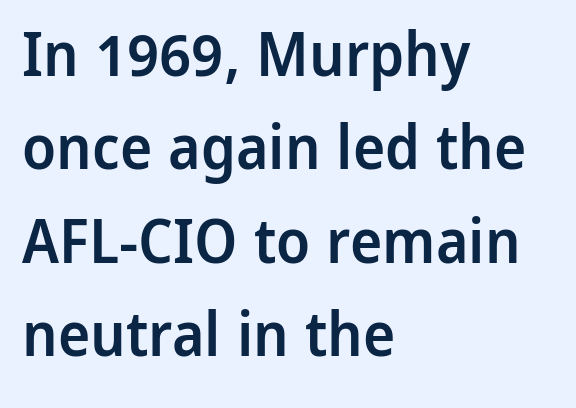
The image shows 61 px semibold sans-serif type, upright; set left-aligned, normal line spacing (1.53x), normal letter spacing, not underlined; low stroke contrast and a medium x-height.
